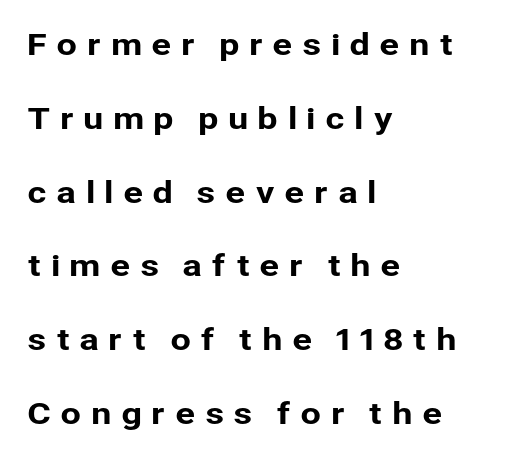
In terms of letterform style, serifs are entirely absent. Loosely led — the rows are spread out. Look at the tracking — it's clearly loosened, letters drifting apart. The lines are quadded left. This sample uses an upright cut, with every glyph sitting square on the baseline.
